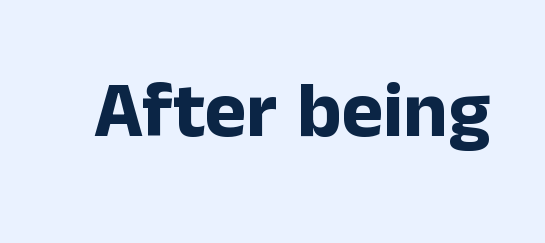
{"serif": "no", "italic": "no", "bold": "yes", "weight": "bold", "width": "normal", "stroke_contrast": "low", "x_height": "medium", "monospaced": "no", "underline": "no", "letter_spacing": "normal", "letter_spacing_em": 0.0, "glyph_px": 79}
